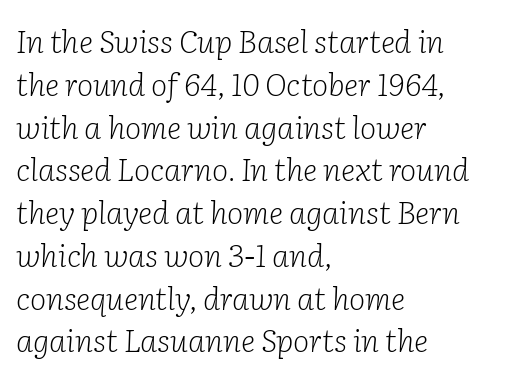
This sample has the flowing, uneven cadence of proportional lettering. The rendering uses a moderate line-height, typical for paragraphs. There is no visible air inserted between adjacent glyphs. Classification — serif. The weight would be labelled regular, book, light, or lighter still. Reading down the block, your eye returns to a fixed left position each line.
